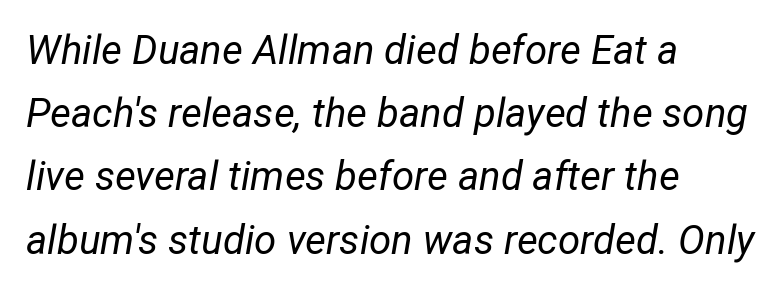
{"italic": "yes", "lean": "right", "slant_degrees": 12, "bold": "no", "weight": "regular", "width": "normal", "stroke_contrast": "low", "x_height": "medium", "monospaced": "no", "underline": "no", "align": "left", "line_spacing": "normal", "line_spacing_ratio": 1.58, "letter_spacing": "normal", "letter_spacing_em": 0.0, "glyph_px": 40}
